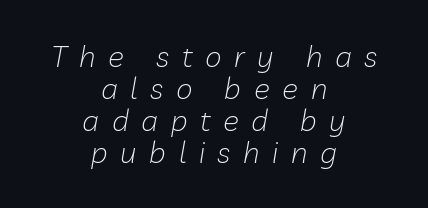
A quiet, ordinary-to-light weight characterises the typeface. The compositor balanced each line on the midline. Do the characters align in a grid? No, the font is proportional. The typography opts for an oblique posture over an upright one.
